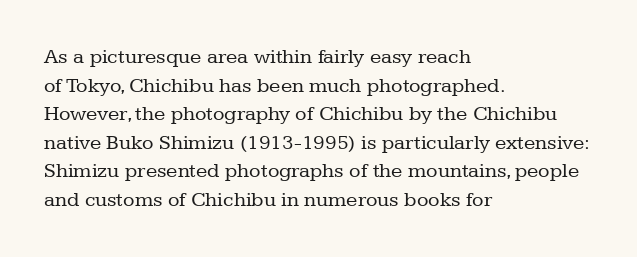
Q: Is the text bold? A: No.
Q: Is the text italic (slanted)? A: No, it is upright.
Q: Is the text underlined? A: No.
Q: How is the paragraph aligned? A: Left-aligned.
Q: Is the spacing between letters normal or unusually wide? A: Normal.
Q: Is the spacing between lines tight, normal or loose? A: Normal.
